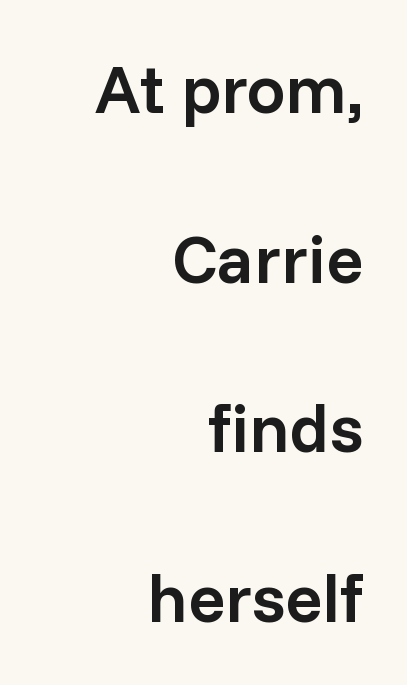
Q: Is the text bold? A: Semi-bold.
Q: Is the text italic (slanted)? A: No, it is upright.
Q: Is the typeface a serif or a sans-serif typeface? A: Sans-serif.
Q: Is the text underlined? A: No.
Q: How is the paragraph aligned? A: Right-aligned.
Q: Is the spacing between letters normal or unusually wide? A: Normal.
Q: Is the spacing between lines tight, normal or loose? A: Loose.
Q: Width (condensed, normal, or wide)? A: Normal.
Q: Stroke contrast? A: Low.
Q: x-height? A: Medium.
Q: Monospaced? A: No.
